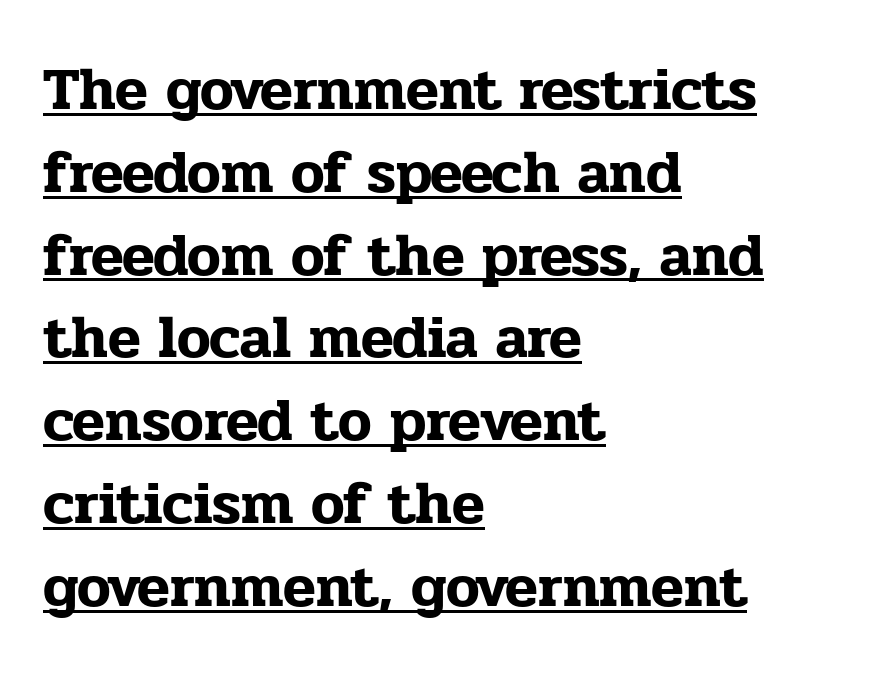
Q: Is the text italic (slanted)? A: No, it is upright.
Q: Is the typeface a serif or a sans-serif typeface? A: Serif.
Q: Is the text underlined? A: Yes.
Q: How is the paragraph aligned? A: Left-aligned.
Q: Is the spacing between letters normal or unusually wide? A: Normal.
Q: Is the spacing between lines tight, normal or loose? A: Normal.
Q: Width (condensed, normal, or wide)? A: Normal.
Q: Stroke contrast? A: Low.
Q: x-height? A: Medium.
Q: Monospaced? A: No.
